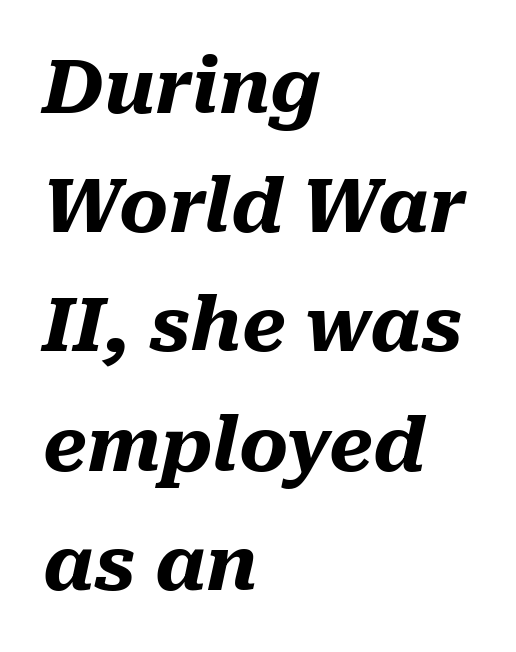
The image shows 75 px heavy type, italic (leaning right); set left-aligned, normal line spacing (1.59x), normal letter spacing, not underlined; medium stroke contrast and a medium x-height.
